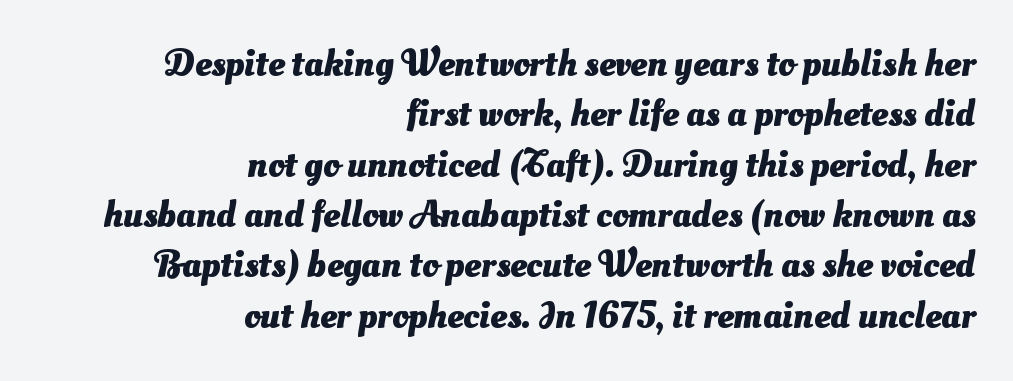
{"serif": "no", "bold": "yes", "weight": "heavy", "width": "normal", "stroke_contrast": "medium", "x_height": "small", "monospaced": "no", "underline": "no", "align": "right", "line_spacing": "normal", "line_spacing_ratio": 1.36, "letter_spacing": "normal", "letter_spacing_em": 0.0, "glyph_px": 37}
